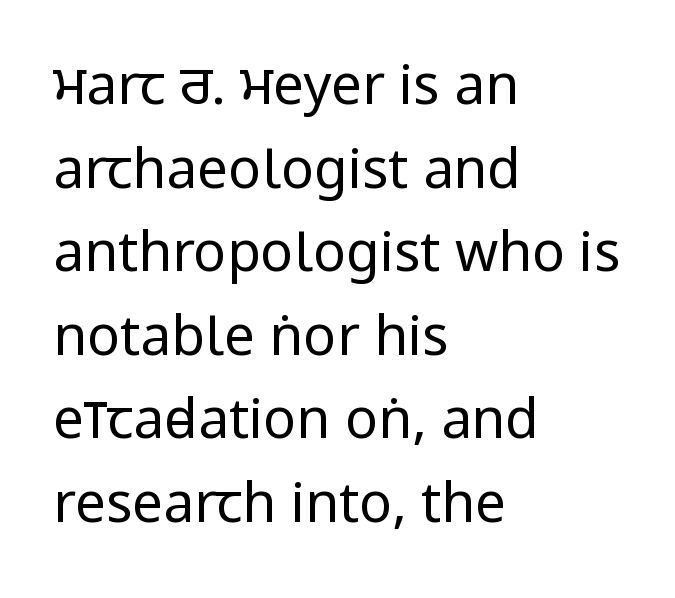
Is there much room between lines? A standard amount, neither cramped nor airy. Visually the block forms a straight wall on the left and a jagged coastline on the right. Each letter keeps its own natural width here, so spacing adapts to shape. Beneath every word, the page is bare.
